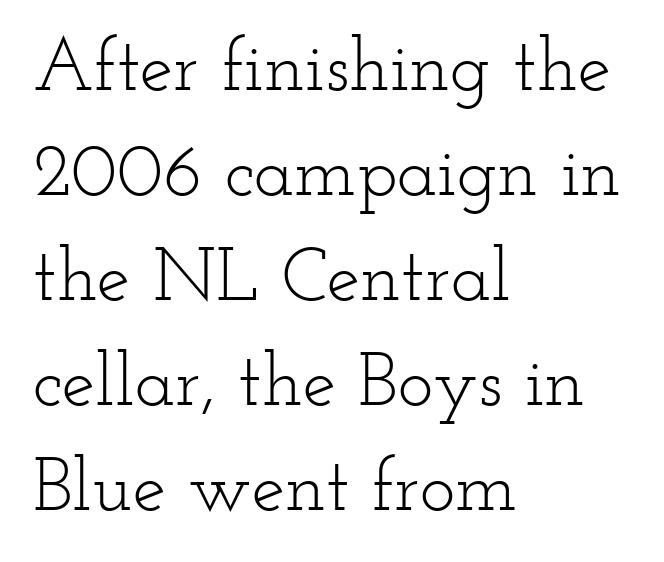
{"serif": "yes", "italic": "no", "bold": "no", "weight": "light", "width": "wide", "stroke_contrast": "low", "x_height": "small", "monospaced": "no", "underline": "no", "align": "left", "line_spacing": "normal", "line_spacing_ratio": 1.4, "letter_spacing": "normal", "letter_spacing_em": 0.0, "glyph_px": 75}
